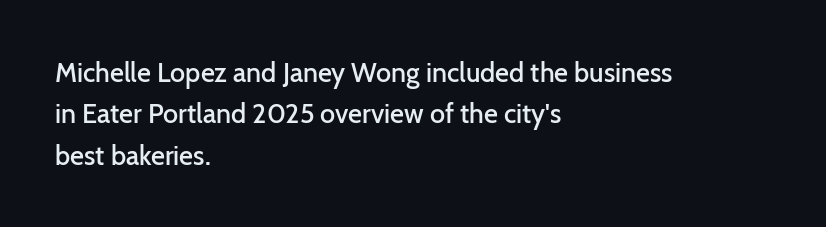
The image shows 27 px text type, upright; set left-aligned, normal line spacing (1.53x), normal letter spacing, not underlined.
